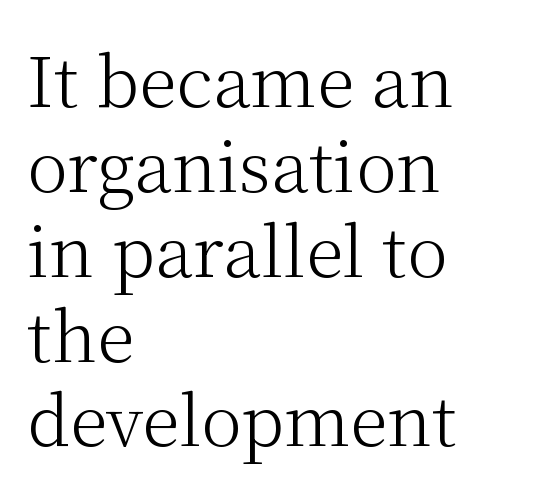
The image shows 69 px light serif type, upright; set left-aligned, line spacing 1.23x, normal letter spacing, not underlined; medium stroke contrast and a medium x-height.
